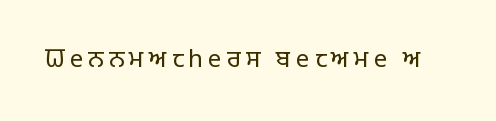
The image shows 24 px text type, upright; set unusually wide letter spacing (+0.21 em), not underlined.
